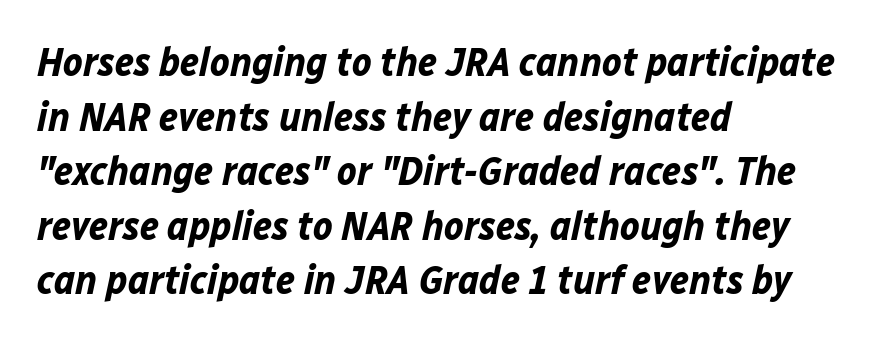
Check under the words: just untouched page. These lines are rendered in a variable-pitch font. Thick stems and heavy bowls — unmistakably bold. Observe the lean: these are italic letterforms. This sample keeps an unexceptional amount of space between lines. Students, note that the glyphs here touch the page at normal intervals.
